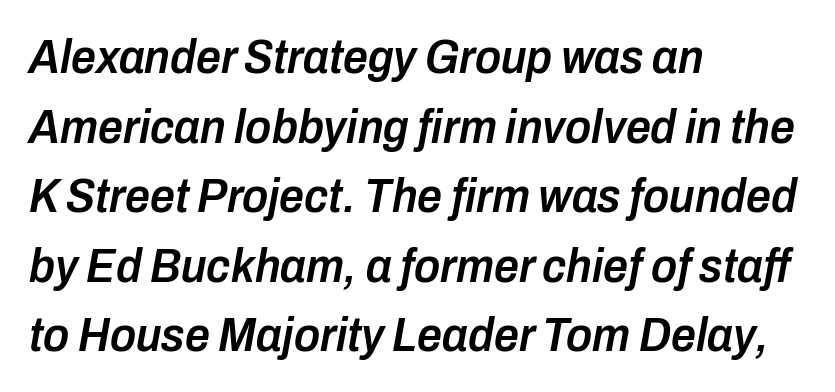
A student would call this left alignment; a typographer would say flush left, rag right. This sample keeps an unexceptional amount of space between lines. The typesetting leans somewhat heavy: a semibold. Characters are canted at an angle relative to the baseline's perpendicular.
